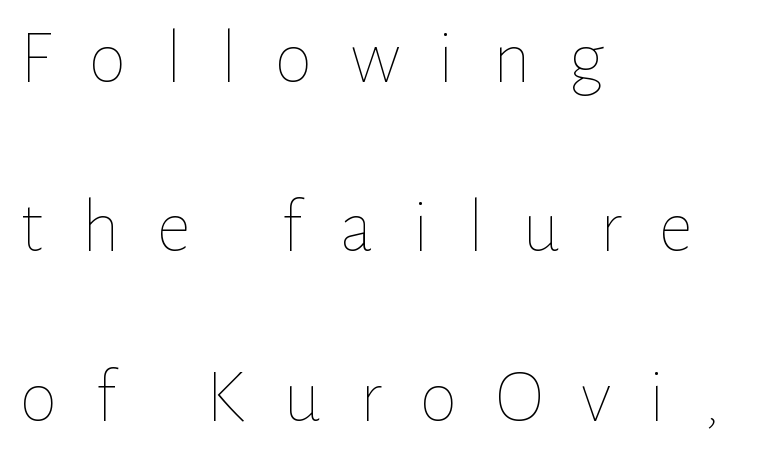
The image shows 77 px thin type, upright; set left-aligned, loose line spacing (2.2x), unusually wide letter spacing (+0.49 em), not underlined; low stroke contrast and a medium x-height.
